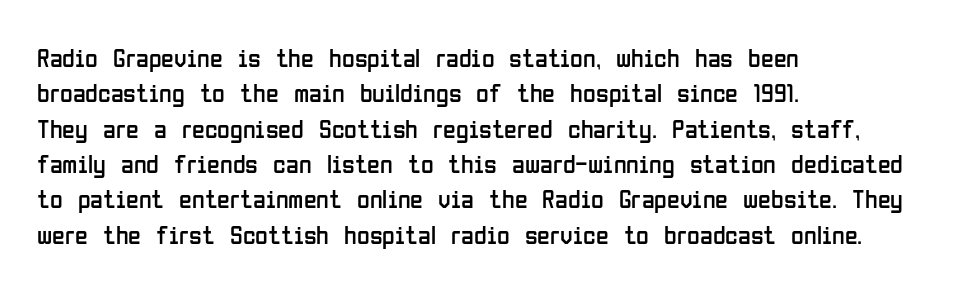
{"italic": "no", "bold": "no", "underline": "no", "align": "left", "line_spacing": "normal", "line_spacing_ratio": 1.36, "letter_spacing": "normal", "letter_spacing_em": 0.0, "glyph_px": 26}
